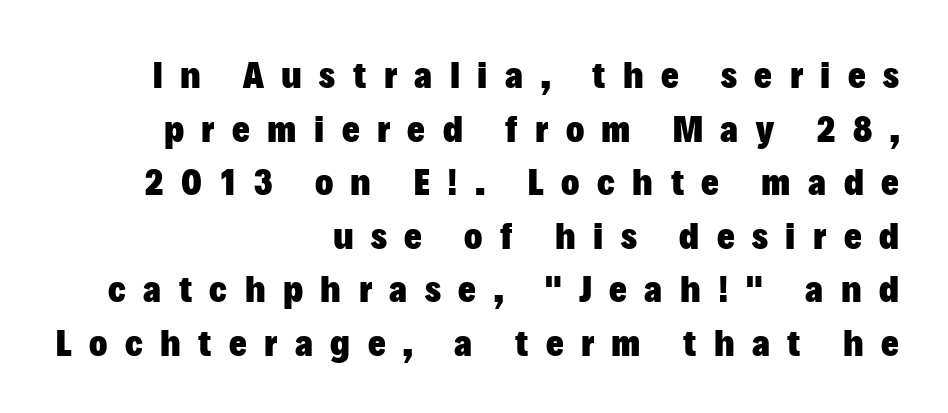
The image shows 38 px heavy sans-serif type, upright; set right-aligned, normal line spacing (1.41x), unusually wide letter spacing (+0.46 em), not underlined; low stroke contrast and a medium x-height.
